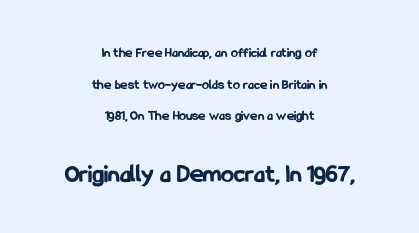
The image shows 26 px bold type, upright; set centered, loose line spacing (2.26x), normal letter spacing, not underlined; the second (bottom) block is 1.86x larger.
